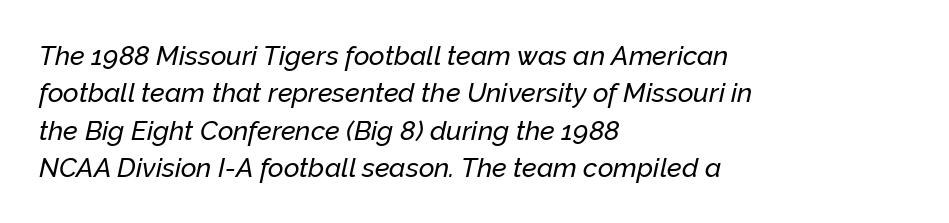
The text carries the slant typical of an italic or oblique font. Layout note: lines flush left. The passage shown has conventional tracking throughout. In terms of leading, this rendering sits right in the middle. Quick note: underline off.
